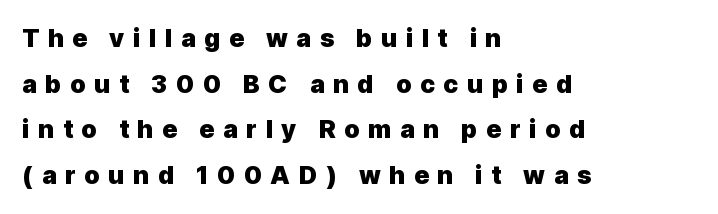
The image shows 25 px bold type, upright; set left-aligned, line spacing 1.83x, unusually wide letter spacing (+0.34 em), not underlined.
